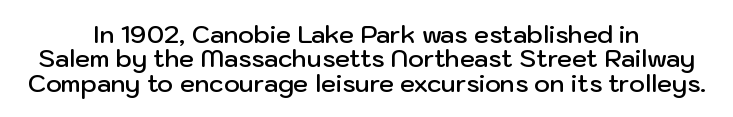
{"italic": "no", "bold": "semi", "underline": "no", "align": "center", "line_spacing": "tight", "line_spacing_ratio": 1.02, "letter_spacing": "normal", "letter_spacing_em": 0.0, "glyph_px": 24}
